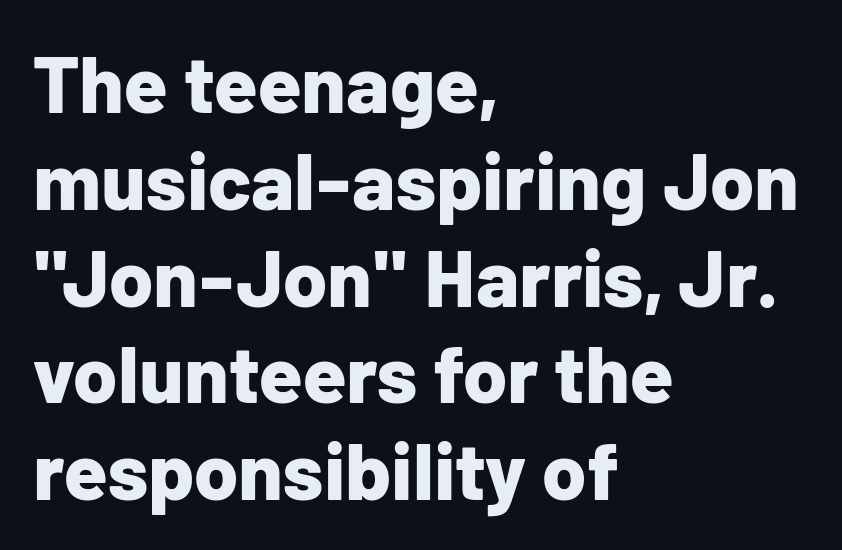
Q: Is the text bold? A: Yes.
Q: Is the text italic (slanted)? A: No, it is upright.
Q: Is the typeface a serif or a sans-serif typeface? A: Sans-serif.
Q: Is the text underlined? A: No.
Q: How is the paragraph aligned? A: Left-aligned.
Q: Is the spacing between letters normal or unusually wide? A: Normal.
Q: Width (condensed, normal, or wide)? A: Normal.
Q: Stroke contrast? A: Low.
Q: x-height? A: Medium.
Q: Monospaced? A: No.
